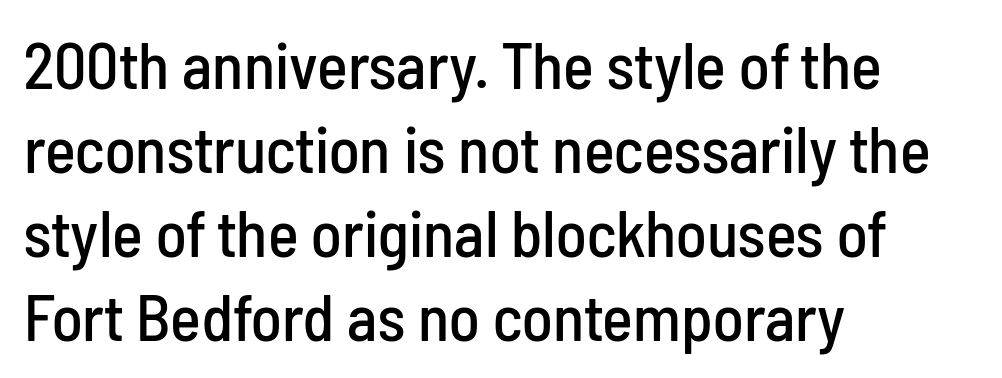
Clear beneath every line of the passage. Every row of glyphs begins at an identical x-position on the left. Do the characters align in a grid? No, the font is proportional. Nope, no serifs anywhere on these letters.
